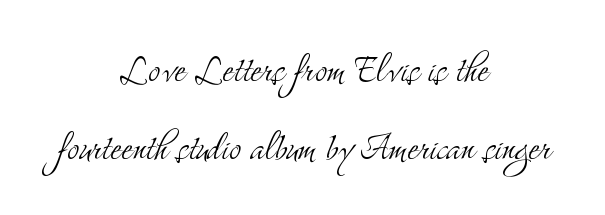
Here the designer chose a conventional face with non-uniform glyph widths. The passage shown is typeset with a serif family. A student would call this center alignment; a typographer would say set centered.
